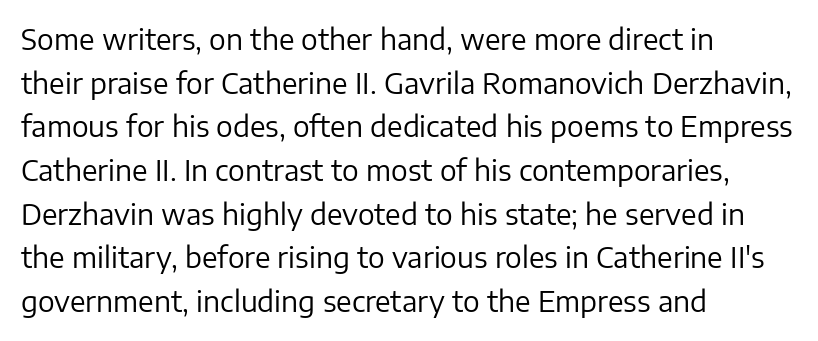
The image shows 28 px regular-weight sans-serif type, upright; set left-aligned, normal line spacing (1.56x), normal letter spacing, not underlined; low stroke contrast and a medium x-height.
